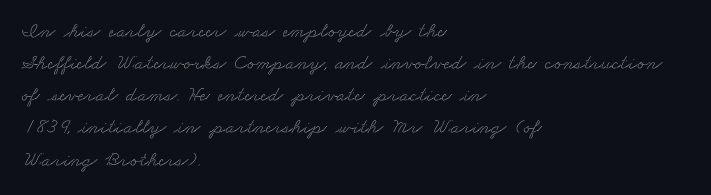
{"underline": "no", "align": "left", "line_spacing": "normal", "line_spacing_ratio": 1.53, "letter_spacing": "normal", "letter_spacing_em": 0.0, "glyph_px": 21}
